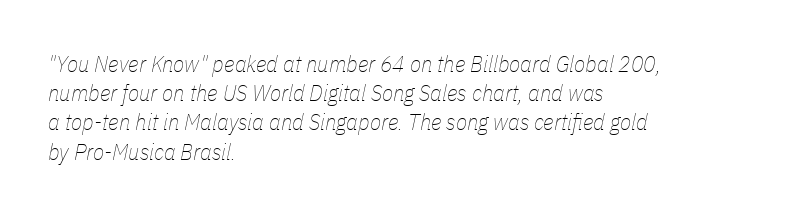
Q: Is the text bold? A: No.
Q: Is the text italic (slanted)? A: Yes, it leans right by about 11 degrees.
Q: Is the text underlined? A: No.
Q: How is the paragraph aligned? A: Left-aligned.
Q: Is the spacing between letters normal or unusually wide? A: Normal.
Q: Is the spacing between lines tight, normal or loose? A: Normal.
